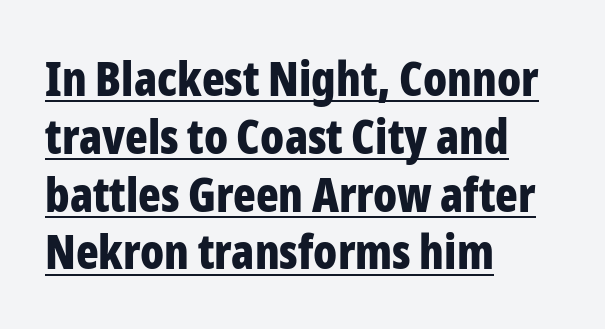
Q: Is the text bold? A: Yes.
Q: Is the text italic (slanted)? A: No, it is upright.
Q: Is the typeface a serif or a sans-serif typeface? A: Sans-serif.
Q: Is the text underlined? A: Yes.
Q: How is the paragraph aligned? A: Left-aligned.
Q: Is the spacing between letters normal or unusually wide? A: Normal.
Q: Width (condensed, normal, or wide)? A: Condensed.
Q: Stroke contrast? A: Low.
Q: x-height? A: Medium.
Q: Monospaced? A: No.
